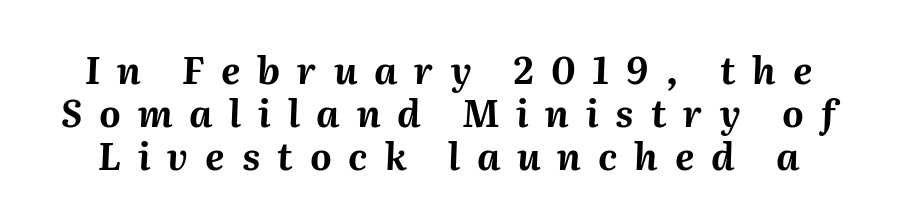
{"italic": "yes", "lean": "right", "slant_degrees": 2, "bold": "yes", "weight": "bold", "width": "normal", "stroke_contrast": "medium", "x_height": "medium", "monospaced": "no", "underline": "no", "line_spacing_ratio": 1.16, "letter_spacing": "wide", "letter_spacing_em": 0.46, "glyph_px": 37}
